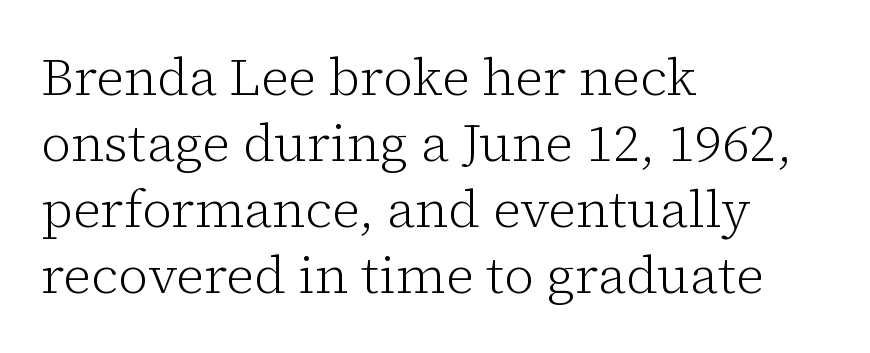
The image shows 52 px light serif type, upright; set left-aligned, normal line spacing (1.27x), normal letter spacing, not underlined; low stroke contrast and a medium x-height.
